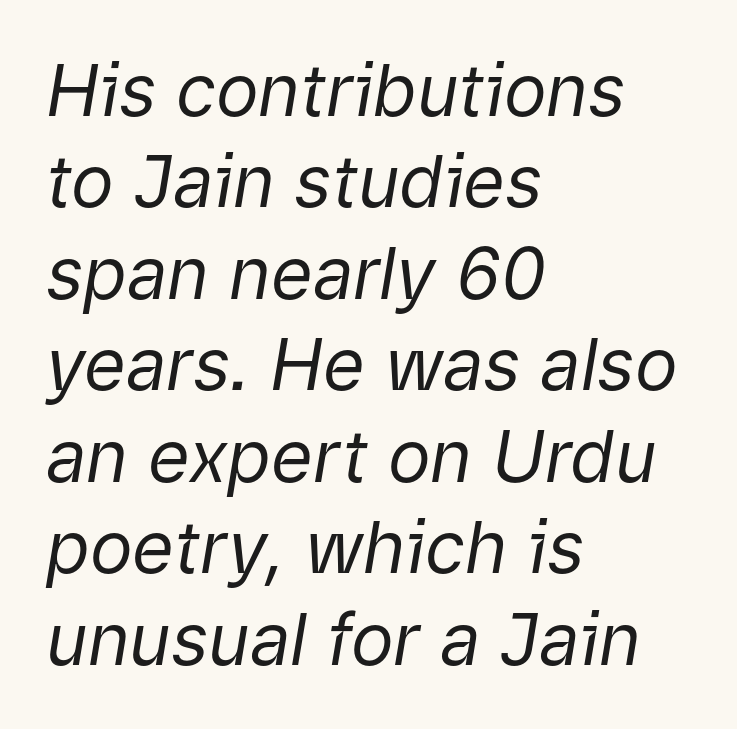
{"italic": "yes", "lean": "right", "slant_degrees": 9, "bold": "no", "weight": "regular", "width": "normal", "stroke_contrast": "low", "x_height": "medium", "monospaced": "no", "underline": "no", "align": "left", "line_spacing": "normal", "line_spacing_ratio": 1.27, "letter_spacing": "normal", "letter_spacing_em": 0.0, "glyph_px": 72}
